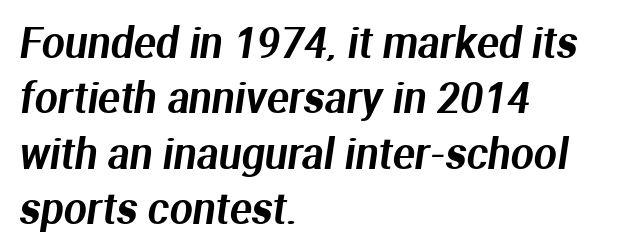
{"serif": "no", "width": "normal", "stroke_contrast": "medium", "x_height": "medium", "monospaced": "no", "underline": "no", "align": "left", "line_spacing": "normal", "line_spacing_ratio": 1.35, "letter_spacing": "normal", "letter_spacing_em": 0.0, "glyph_px": 41}
